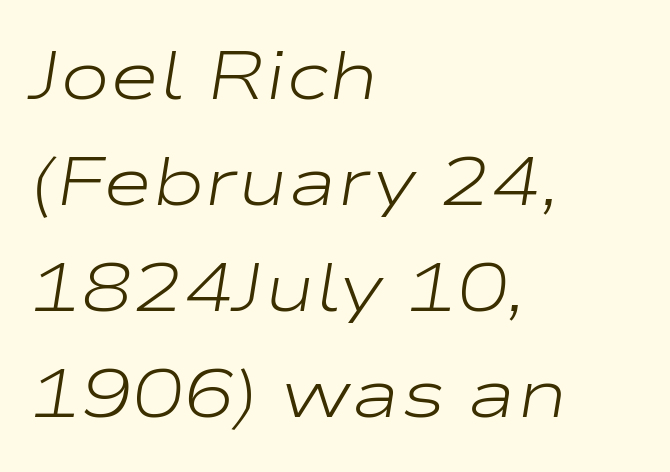
Has an underline been added? It has not. Caption: multi-line text, flush left, ragged right. This sample has the flowing, uneven cadence of proportional lettering. Looking at the ascenders, they clearly lean. Nothing unusual about the tracking: characters are spaced as the font intends. Vertical spacing — default.
